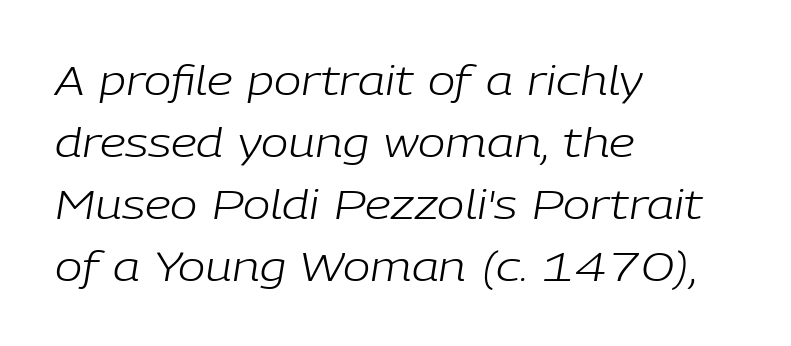
The image shows 41 px light type, italic (leaning right); set left-aligned, normal line spacing (1.51x), normal letter spacing, not underlined; low stroke contrast and a medium x-height.
